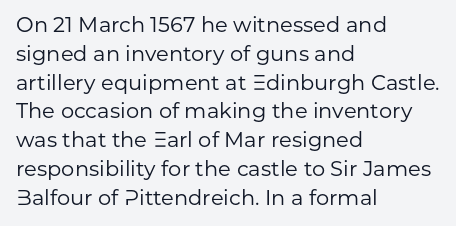
The image shows 21 px text type, upright; set left-aligned, normal line spacing (1.37x), normal letter spacing, not underlined.
